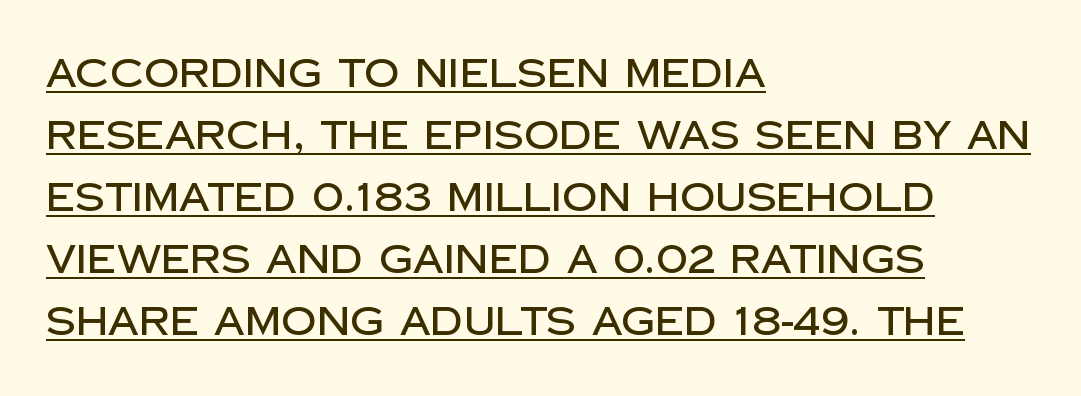
Looks like regular typesetting: each glyph gets only the width it needs. Every stem runs plumb, perpendicular to the baseline. Spacing between characters is what you'd get straight out of the box. Line spacing here is normal. This rendering employs a face without finishing strokes, i.e., a sans-serif.
